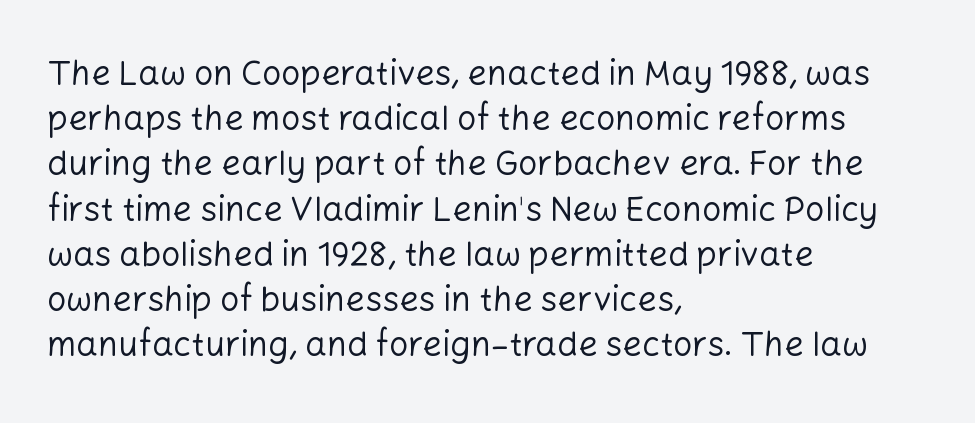
{"serif": "no", "italic": "no", "bold": "no", "weight": "regular", "width": "normal", "stroke_contrast": "low", "x_height": "medium", "monospaced": "no", "underline": "no", "align": "left", "line_spacing": "normal", "line_spacing_ratio": 1.33, "letter_spacing": "normal", "letter_spacing_em": 0.0, "glyph_px": 34}
